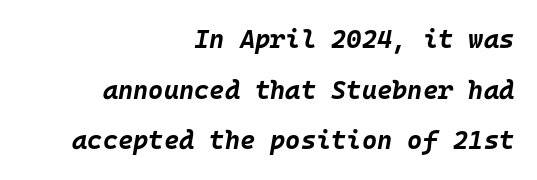
{"italic": "yes", "lean": "right", "slant_degrees": 10, "bold": "yes", "underline": "no", "align": "right", "line_spacing": "loose", "line_spacing_ratio": 1.95, "letter_spacing": "normal", "letter_spacing_em": 0.0, "glyph_px": 26}
